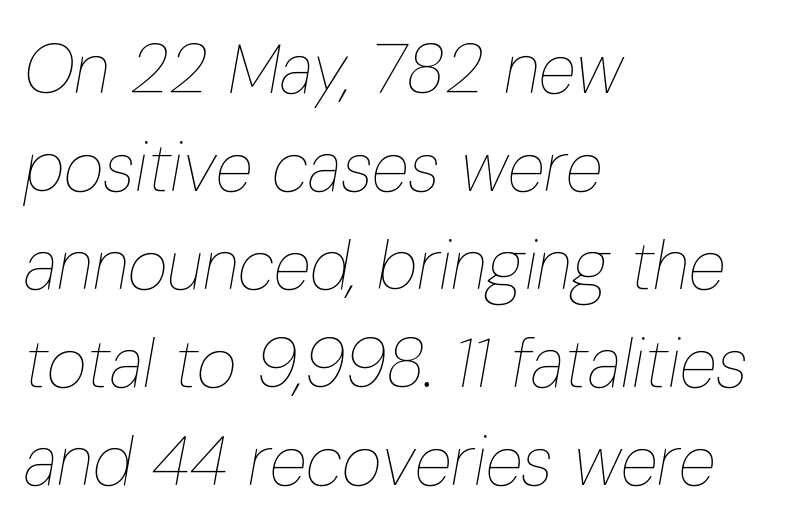
Is the type heavy? It reads as light-to-regular instead. The space between consecutive lines is moderate. The axis of the letterforms is tilted away from vertical. Does the copy run flush right? No — it runs flush left. Nothing unusual about the tracking: characters are spaced as the font intends. Check the space under the baseline: it is left empty.
